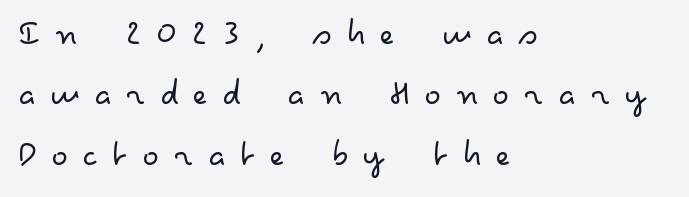
This is sans-serif lettering, the kind often seen on screens and signage. If you drew a ruler down the left edge, every line would touch it. A typesetter would mark this as roman, not italic. Character widths vary here, with narrow letters taking less room than wide ones. This rendering features lettering with no underline.
